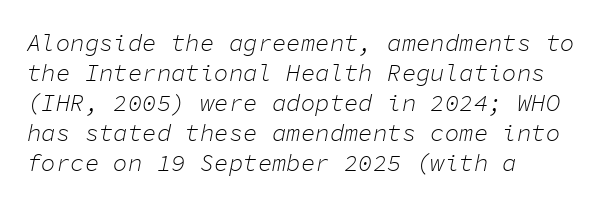
The image shows 24 px text type, italic (leaning right); set left-aligned, normal line spacing (1.25x), normal letter spacing, not underlined.
